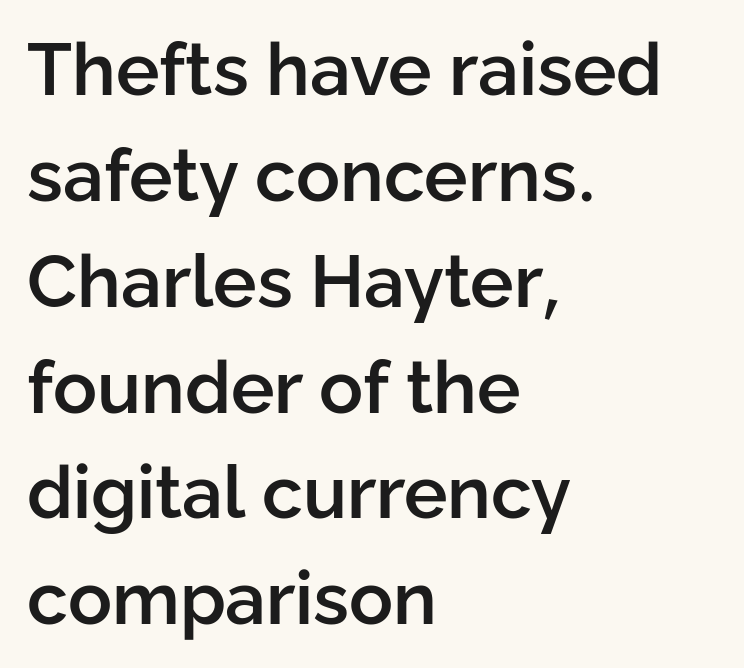
Q: Is the text bold? A: Semi-bold.
Q: Is the text italic (slanted)? A: No, it is upright.
Q: Is the typeface a serif or a sans-serif typeface? A: Sans-serif.
Q: Is the text underlined? A: No.
Q: How is the paragraph aligned? A: Left-aligned.
Q: Is the spacing between letters normal or unusually wide? A: Normal.
Q: Is the spacing between lines tight, normal or loose? A: Normal.
Q: Width (condensed, normal, or wide)? A: Normal.
Q: Stroke contrast? A: Low.
Q: x-height? A: Medium.
Q: Monospaced? A: No.
